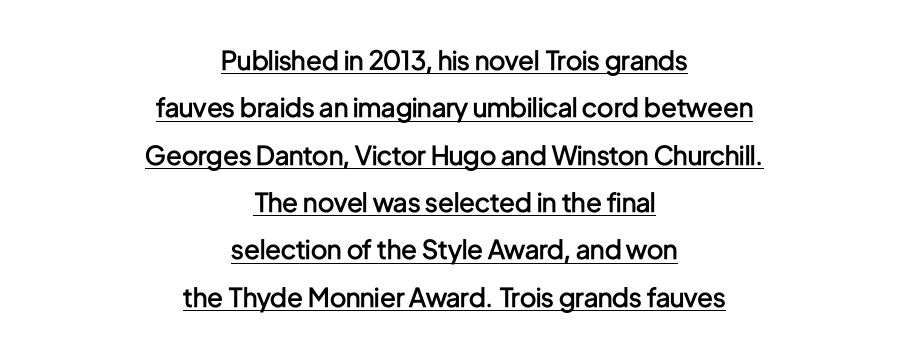
{"italic": "no", "bold": "semi", "underline": "yes", "align": "center", "line_spacing_ratio": 1.82, "letter_spacing": "normal", "letter_spacing_em": 0.0, "glyph_px": 26}
